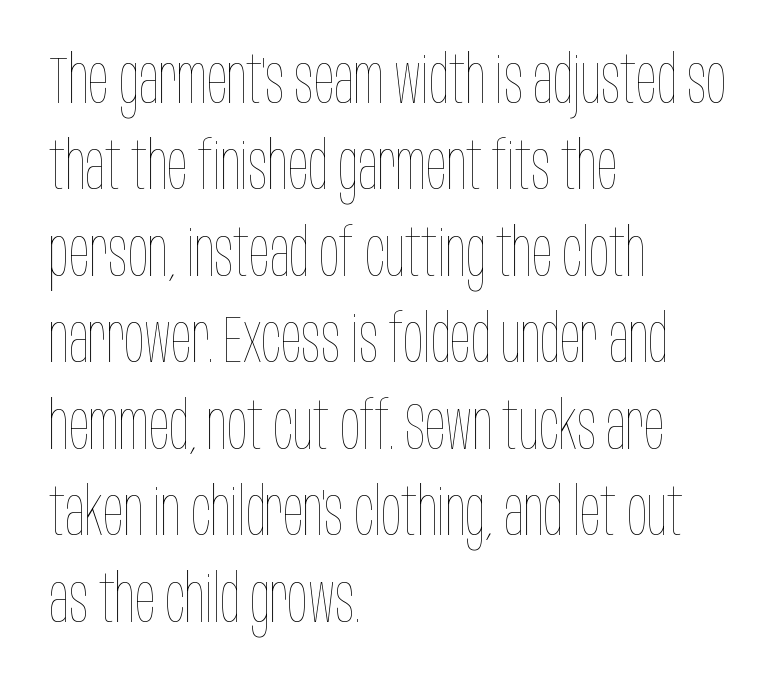
These lines are rendered in a variable-pitch font. These glyphs show unthickened strokes, regular width or finer. Unmarked baselines from the first word to the last. A student would call this left alignment; a typographer would say flush left, rag right. Nope, not italic — everything's standing straight.
